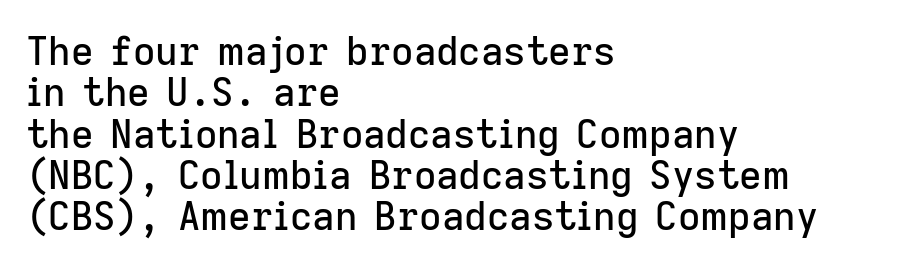
Q: Is the text italic (slanted)? A: No, it is upright.
Q: Is the typeface a serif or a sans-serif typeface? A: Sans-serif.
Q: Is the text underlined? A: No.
Q: How is the paragraph aligned? A: Left-aligned.
Q: Is the spacing between letters normal or unusually wide? A: Normal.
Q: Is the spacing between lines tight, normal or loose? A: Tight.
Q: Width (condensed, normal, or wide)? A: Normal.
Q: Stroke contrast? A: Low.
Q: x-height? A: Medium.
Q: Monospaced? A: No.
